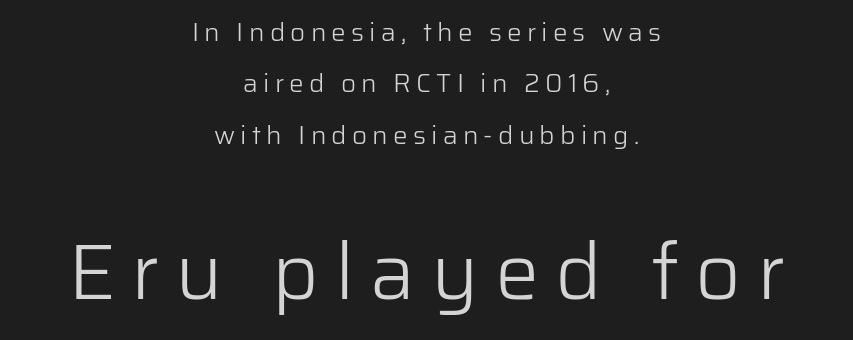
Q: Is the text bold? A: No.
Q: Is the text italic (slanted)? A: No, it is upright.
Q: Is the typeface a serif or a sans-serif typeface? A: Sans-serif.
Q: Is the text underlined? A: No.
Q: How is the paragraph aligned? A: Centered.
Q: Is the spacing between letters normal or unusually wide? A: Unusually wide.
Q: Is the spacing between lines tight, normal or loose? A: Loose.
Q: Which block of text is set in a larger size, the first (top) or the second (bottom)? A: The second (bottom) one.
Q: Width (condensed, normal, or wide)? A: Normal.
Q: Stroke contrast? A: Low.
Q: x-height? A: Medium.
Q: Monospaced? A: No.
